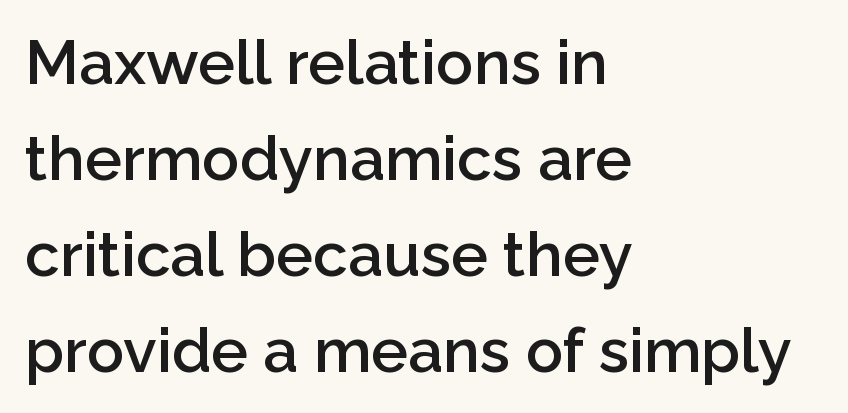
{"serif": "no", "italic": "no", "bold": "semi", "weight": "semibold", "width": "normal", "stroke_contrast": "low", "x_height": "medium", "monospaced": "no", "underline": "no", "align": "left", "line_spacing": "normal", "line_spacing_ratio": 1.55, "letter_spacing": "normal", "letter_spacing_em": 0.0, "glyph_px": 62}
